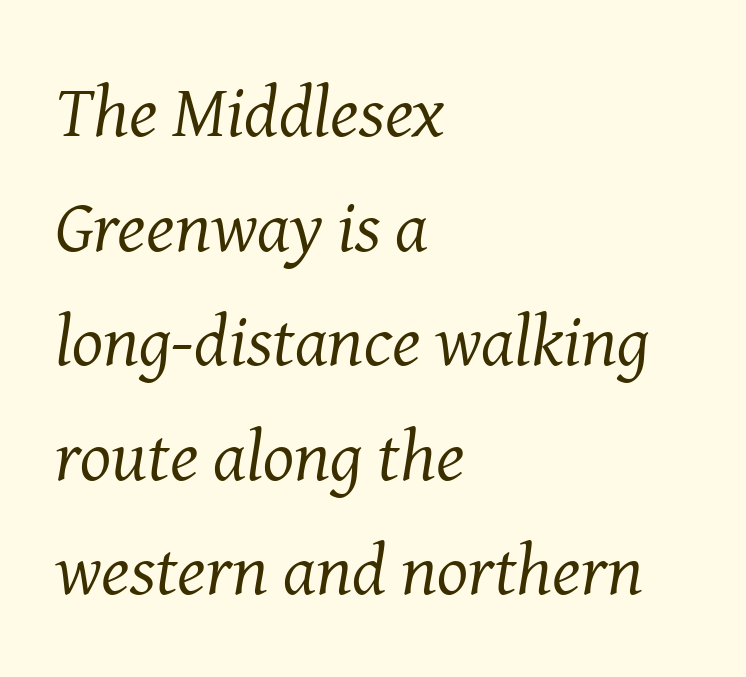
{"serif": "yes", "italic": "yes", "lean": "right", "slant_degrees": 8, "bold": "no", "weight": "regular", "width": "normal", "stroke_contrast": "medium", "x_height": "medium", "monospaced": "no", "underline": "no", "align": "left", "line_spacing": "normal", "line_spacing_ratio": 1.57, "letter_spacing": "normal", "letter_spacing_em": 0.0, "glyph_px": 73}
